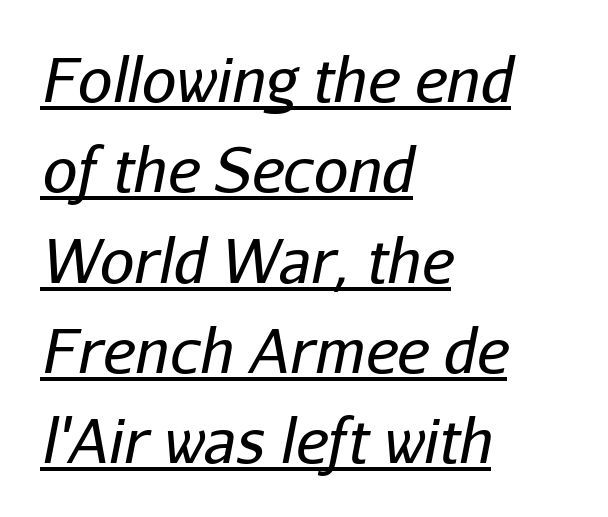
Q: Is the text bold? A: No.
Q: Is the text italic (slanted)? A: Yes, it leans right by about 11 degrees.
Q: Is the text underlined? A: Yes.
Q: How is the paragraph aligned? A: Left-aligned.
Q: Is the spacing between letters normal or unusually wide? A: Normal.
Q: Is the spacing between lines tight, normal or loose? A: Normal.
Q: Width (condensed, normal, or wide)? A: Normal.
Q: Stroke contrast? A: Low.
Q: x-height? A: Medium.
Q: Monospaced? A: No.
